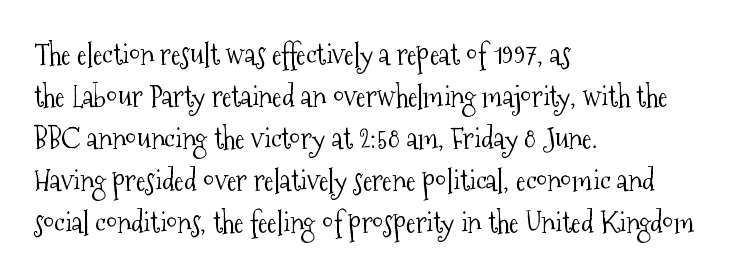
A typesetter would call this proportional, since set widths differ per character. A roman cut, with each character standing at attention. Here the glyphs are tracked normally, forming tight word shapes. Stems and bowls with no extra thickness — not bold. Small tapered or slab feet sit at the stroke ends, so this counts as serif.
